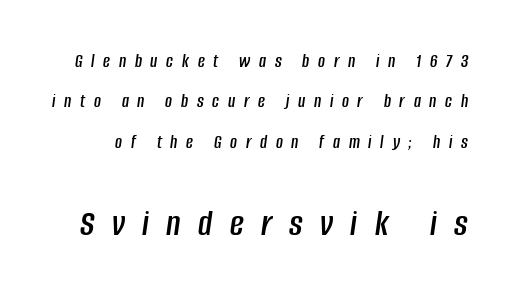
{"italic": "yes", "lean": "right", "slant_degrees": 8, "width": "condensed", "stroke_contrast": "low", "x_height": "large", "monospaced": "no", "underline": "no", "line_spacing": "loose", "line_spacing_ratio": 2.12, "letter_spacing": "wide", "letter_spacing_em": 0.46, "larger_block": "second", "size_ratio": 2.0, "glyph_px": 38}
